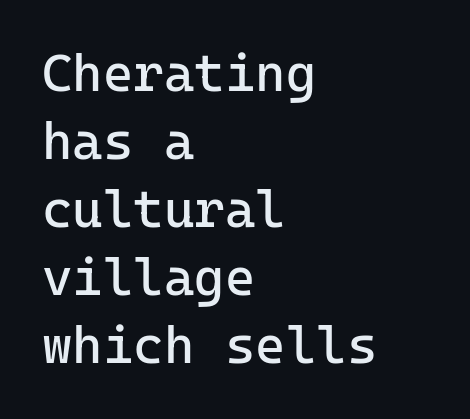
Clear beneath every line of the passage. Tall strokes in this sample are plumb rather than angled. This sample is left-justified, so line endings fall wherever the words run out. How are the letters spaced? Ordinarily, with no added tracking. Does the leading feel generous? No, just average. Serif or sans? Sans — the stroke terminals are bare.
